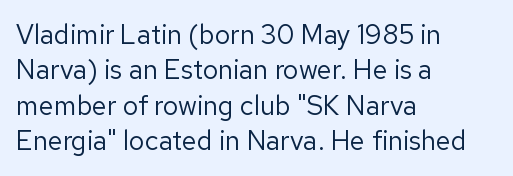
Line beginnings align vertically; line endings do not. The typography opts for an upright posture over an oblique one. Baseline-to-baseline distance is the conventional proportion of letter height. The characters are drawn with everyday or finer stroke widths. Here the glyphs are tracked normally, forming tight word shapes.
